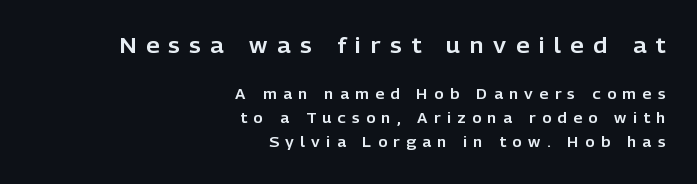
The image shows 21 px text type, upright; set right-aligned, line spacing 1.72x, unusually wide letter spacing (+0.46 em), not underlined; the first (top) block is 1.5x larger.
